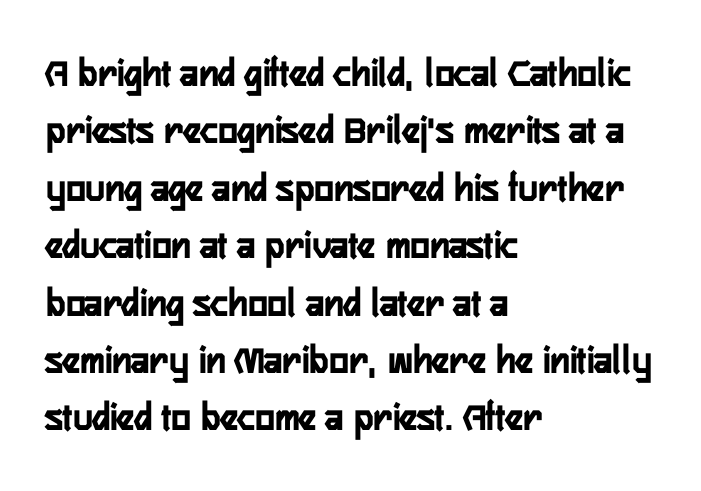
The gaps between neighbouring characters are ordinary and unremarkable. Looks like regular typesetting: each glyph gets only the width it needs. Regarding leading, the lines here are spaced in the standard way. This sample is left-justified, so line endings fall wherever the words run out. I'd call this a sans setting — the letters go barefoot.
